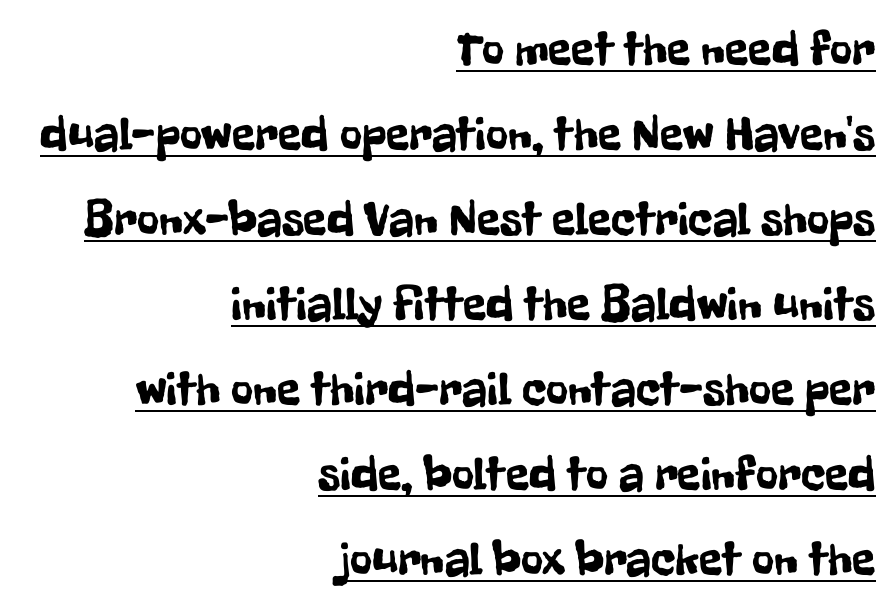
{"serif": "no", "italic": "no", "width": "condensed", "stroke_contrast": "low", "x_height": "medium", "monospaced": "no", "underline": "yes", "align": "right", "line_spacing_ratio": 1.77, "letter_spacing": "normal", "letter_spacing_em": 0.0, "glyph_px": 48}
